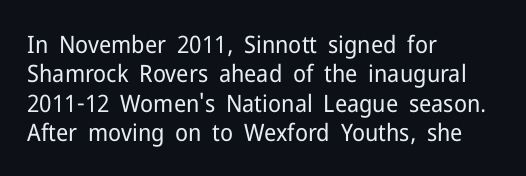
The image shows 24 px text type, upright; set left-aligned, line spacing 1.22x, normal letter spacing, not underlined.
